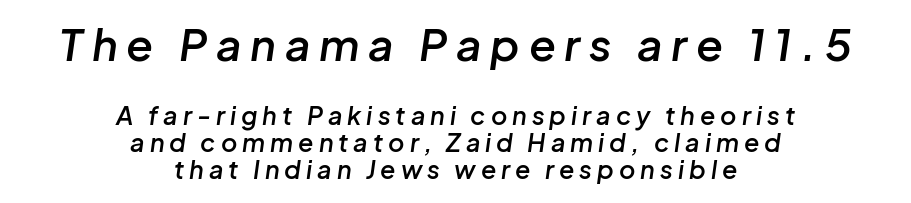
Q: Is the text bold? A: Semi-bold.
Q: Is the text italic (slanted)? A: Yes, it leans right by about 8 degrees.
Q: Is the text underlined? A: No.
Q: How is the paragraph aligned? A: Centered.
Q: Is the spacing between letters normal or unusually wide? A: Unusually wide.
Q: Is the spacing between lines tight, normal or loose? A: Tight.
Q: Which block of text is set in a larger size, the first (top) or the second (bottom)? A: The first (top) one.
Q: Width (condensed, normal, or wide)? A: Normal.
Q: Stroke contrast? A: Low.
Q: x-height? A: Medium.
Q: Monospaced? A: No.
